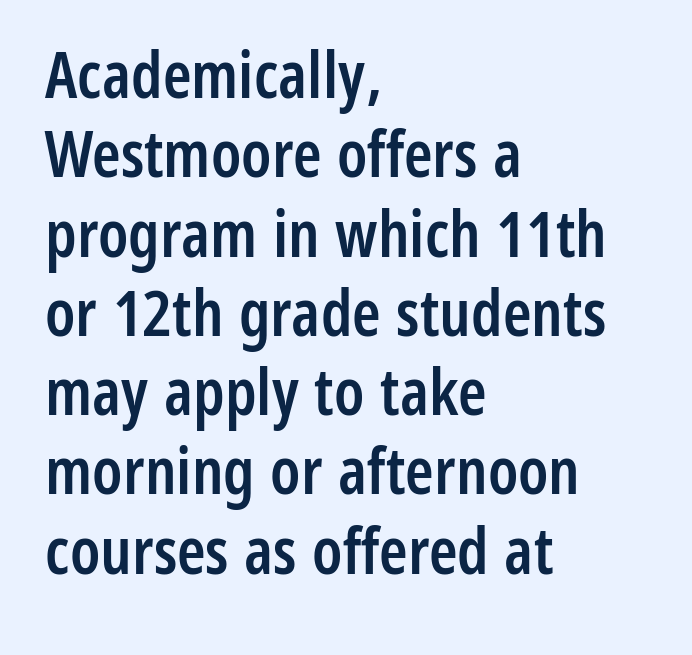
Q: Is the text bold? A: Semi-bold.
Q: Is the text italic (slanted)? A: No, it is upright.
Q: Is the typeface a serif or a sans-serif typeface? A: Sans-serif.
Q: Is the text underlined? A: No.
Q: How is the paragraph aligned? A: Left-aligned.
Q: Is the spacing between letters normal or unusually wide? A: Normal.
Q: Width (condensed, normal, or wide)? A: Condensed.
Q: Stroke contrast? A: Low.
Q: x-height? A: Medium.
Q: Monospaced? A: No.
